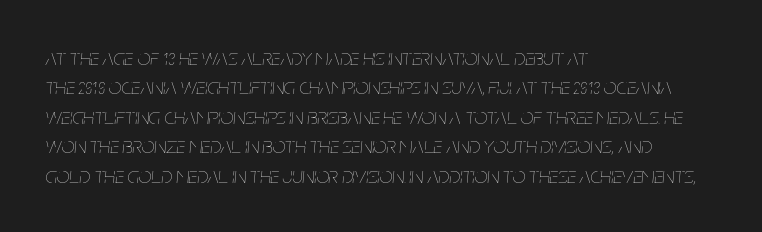
Each word holds together tightly as a unit, with standard inter-letter gaps. Heaviness? Minimal to ordinary, like unemphasized prose. Compared with typical paragraphs, the rows here are spaced about the same. Alignment: flush left.
